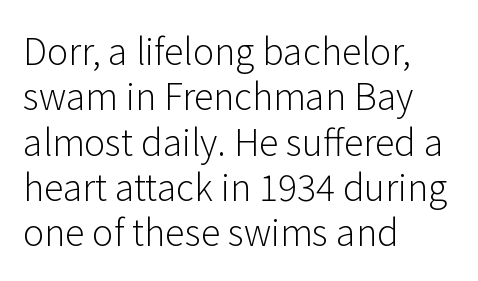
{"serif": "no", "italic": "no", "bold": "no", "weight": "light", "width": "normal", "stroke_contrast": "low", "x_height": "medium", "monospaced": "no", "underline": "no", "align": "left", "line_spacing": "normal", "line_spacing_ratio": 1.26, "letter_spacing": "normal", "letter_spacing_em": 0.0, "glyph_px": 36}
